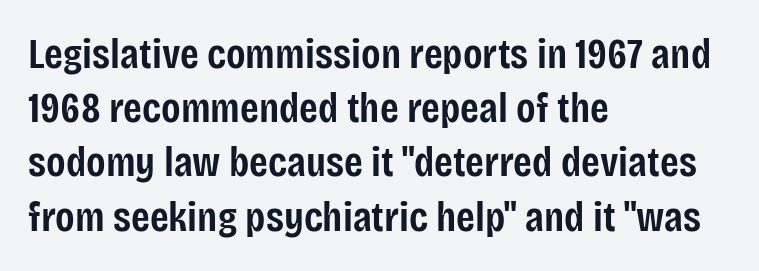
Just letters on the line, the space beneath them empty. In CSS terms this would be text-align: left. Here the designer chose a conventional face with non-uniform glyph widths. The glyphs have the mass of a demibold cut, below bold. You can tell it's not italic because the verticals are truly vertical. In terms of leading, this rendering sits right in the middle.
